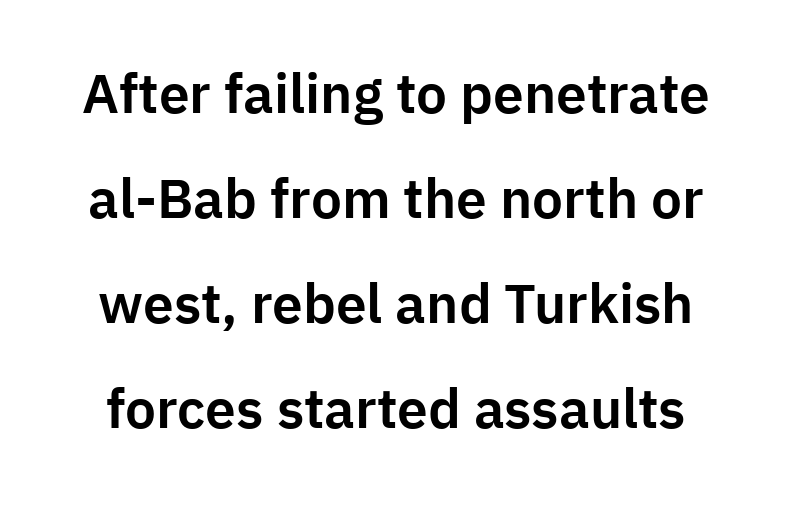
This sample trades compactness for vertical openness between lines. The tracking reads as untouched default to a designer's eye. The passage shown is typed in a proportional face where columns would drift. Characters remain perfectly vertical along every line. Are there feet on the stems? There aren't — it's a sans.
